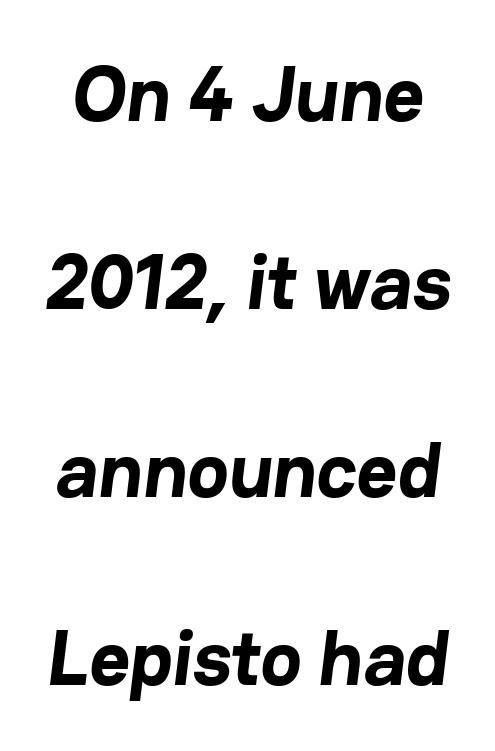
Q: Is the text bold? A: Yes.
Q: Is the typeface a serif or a sans-serif typeface? A: Sans-serif.
Q: Is the text underlined? A: No.
Q: Is the spacing between letters normal or unusually wide? A: Normal.
Q: Is the spacing between lines tight, normal or loose? A: Loose.
Q: Width (condensed, normal, or wide)? A: Normal.
Q: Stroke contrast? A: Low.
Q: x-height? A: Medium.
Q: Monospaced? A: No.
